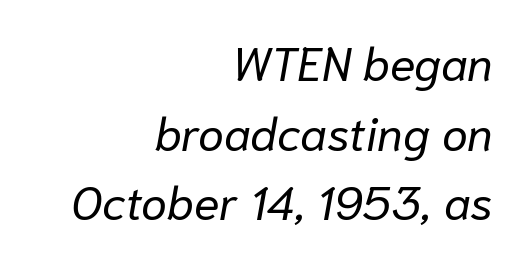
Q: Is the text bold? A: No.
Q: Is the text italic (slanted)? A: Yes, it leans right by about 10 degrees.
Q: Is the text underlined? A: No.
Q: How is the paragraph aligned? A: Right-aligned.
Q: Is the spacing between letters normal or unusually wide? A: Normal.
Q: Is the spacing between lines tight, normal or loose? A: Normal.
Q: Width (condensed, normal, or wide)? A: Normal.
Q: Stroke contrast? A: Low.
Q: x-height? A: Medium.
Q: Monospaced? A: No.
